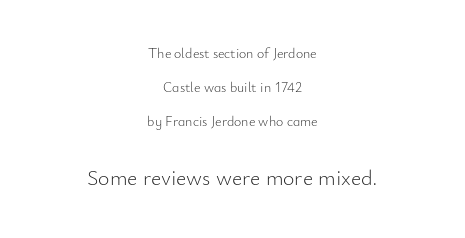
{"italic": "no", "bold": "no", "underline": "no", "align": "center", "line_spacing": "loose", "line_spacing_ratio": 2.42, "letter_spacing": "normal", "letter_spacing_em": 0.0, "larger_block": "second", "size_ratio": 1.57, "glyph_px": 22}
